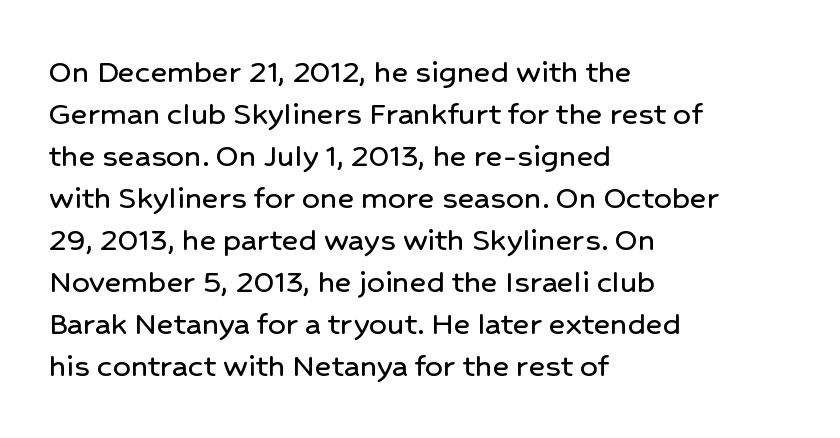
{"serif": "no", "italic": "no", "width": "normal", "stroke_contrast": "low", "x_height": "medium", "monospaced": "no", "underline": "no", "align": "left", "line_spacing_ratio": 1.2, "letter_spacing": "normal", "letter_spacing_em": 0.0, "glyph_px": 35}
